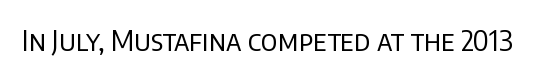
The image shows 28 px regular-weight sans-serif type, upright; set normal letter spacing, not underlined; low stroke contrast and a large x-height.
